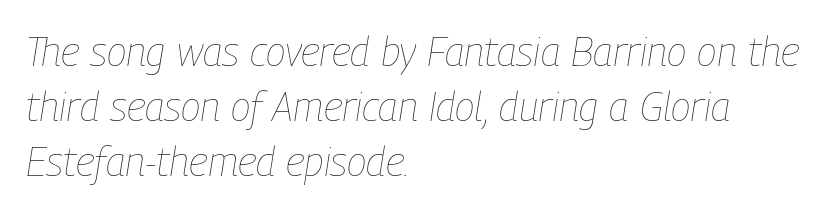
The typeface has the unassuming heft of standard copy or less. Line beginnings align vertically; line endings do not. This sample uses plain, unmodified letter spacing. The typography opts for an oblique posture over an upright one. Underlining? Definitely not there. Interline gaps are of average width in this sample.
